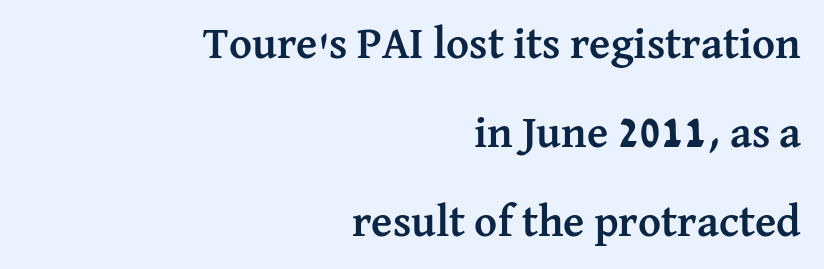
The image shows 44 px semibold serif type, upright; set right-aligned, loose line spacing (2.02x), normal letter spacing, not underlined; medium stroke contrast and a medium x-height.
